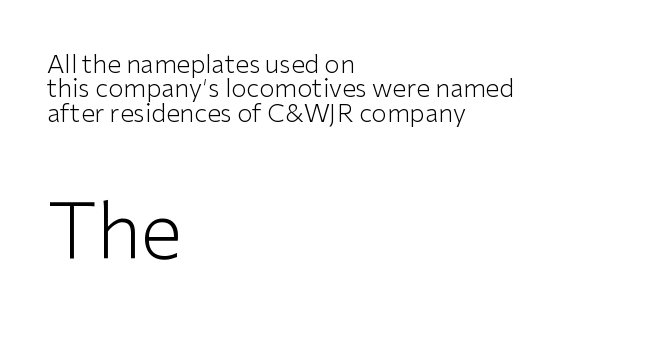
Q: Is the text bold? A: No.
Q: Is the text italic (slanted)? A: No, it is upright.
Q: Is the typeface a serif or a sans-serif typeface? A: Sans-serif.
Q: Is the text underlined? A: No.
Q: How is the paragraph aligned? A: Left-aligned.
Q: Is the spacing between letters normal or unusually wide? A: Normal.
Q: Is the spacing between lines tight, normal or loose? A: Tight.
Q: Which block of text is set in a larger size, the first (top) or the second (bottom)? A: The second (bottom) one.
Q: Width (condensed, normal, or wide)? A: Normal.
Q: Stroke contrast? A: Low.
Q: x-height? A: Medium.
Q: Monospaced? A: No.
